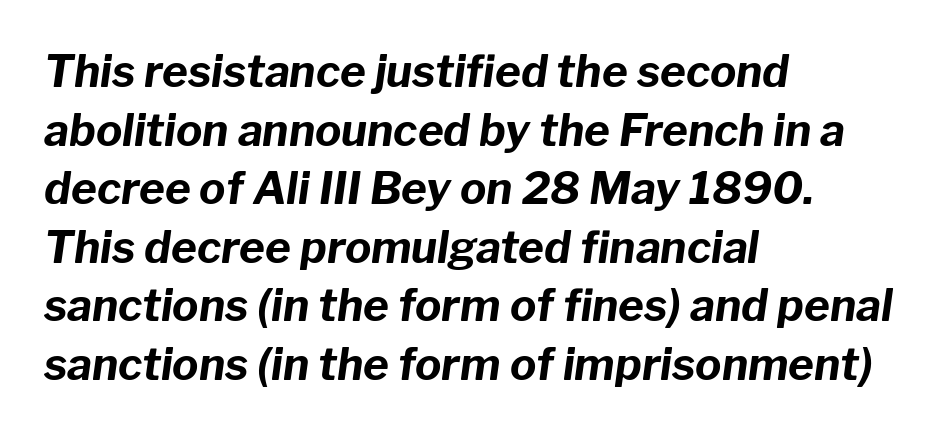
{"italic": "yes", "lean": "right", "slant_degrees": 8, "bold": "yes", "weight": "bold", "width": "normal", "stroke_contrast": "low", "x_height": "medium", "monospaced": "no", "underline": "no", "align": "left", "line_spacing": "normal", "line_spacing_ratio": 1.33, "letter_spacing": "normal", "letter_spacing_em": 0.0, "glyph_px": 44}
